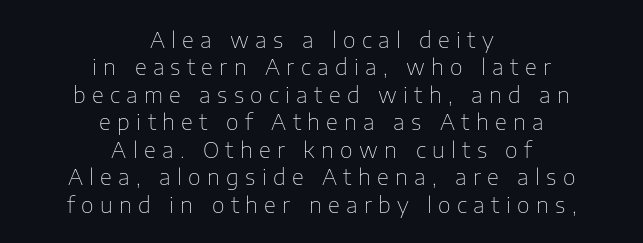
Q: Is the text bold? A: No.
Q: Is the text italic (slanted)? A: No, it is upright.
Q: Is the text underlined? A: No.
Q: How is the paragraph aligned? A: Centered.
Q: Is the spacing between letters normal or unusually wide? A: Unusually wide.
Q: Is the spacing between lines tight, normal or loose? A: Normal.
